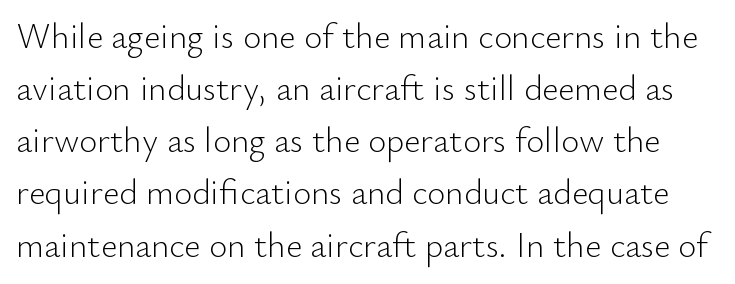
The image shows 35 px light sans-serif type, upright; set normal line spacing (1.49x), normal letter spacing, not underlined; low stroke contrast and a small x-height.
